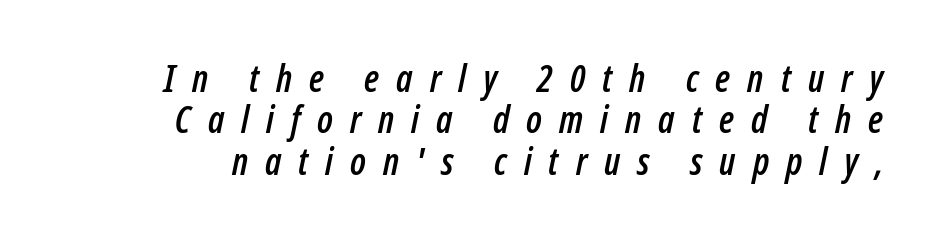
Students, note that the glyphs here are deliberately spaced far apart. Underline: absent. Successive baselines arrive quickly, one right under another. An italicized treatment has been applied to the whole sample. You could not count columns in this text — the font is proportionally spaced.
